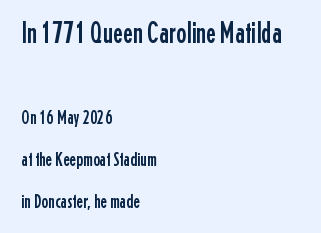
{"serif": "no", "italic": "no", "width": "condensed", "stroke_contrast": "low", "x_height": "medium", "monospaced": "no", "underline": "no", "align": "left", "line_spacing": "loose", "line_spacing_ratio": 2.12, "letter_spacing": "normal", "letter_spacing_em": 0.0, "larger_block": "first", "size_ratio": 1.5, "glyph_px": 30}
